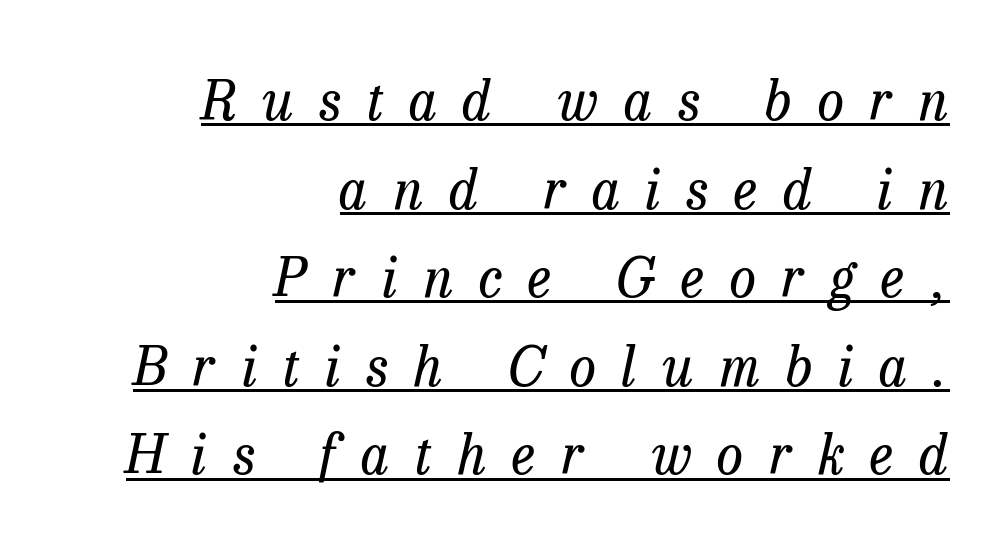
Vertical spacing — default. Note the varied advance widths — an 'i' is clearly narrower than an 'm'. Layout note: lines flush right. The font's italic variant was chosen for this text. Each line of the rendering has a horizontal stroke beneath the glyphs. Old-style or modern, the face here clearly has serifs.
